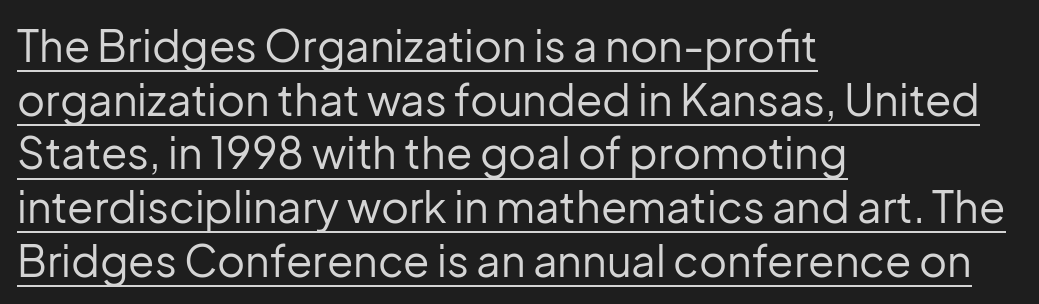
The lines in this sample share a left origin and differ only in where they stop. The typography opts for an upright posture over an oblique one. The rendering uses a moderate line-height, typical for paragraphs. The characters are drawn with everyday or finer stroke widths. The designer went with a sans here, leaving each stem footless.
